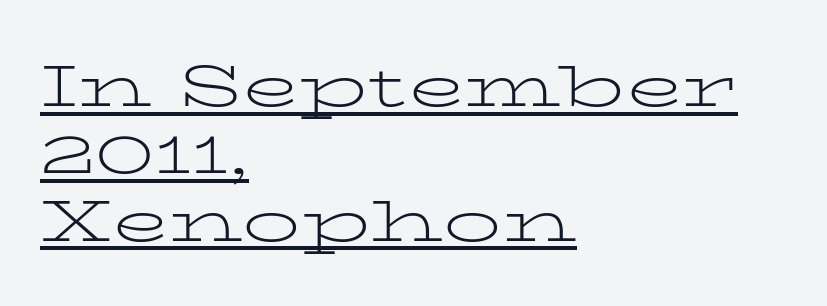
{"serif": "yes", "italic": "no", "bold": "no", "weight": "light", "width": "wide", "stroke_contrast": "low", "x_height": "medium", "monospaced": "no", "underline": "yes", "align": "left", "line_spacing_ratio": 1.16, "letter_spacing": "normal", "letter_spacing_em": 0.0, "glyph_px": 58}
